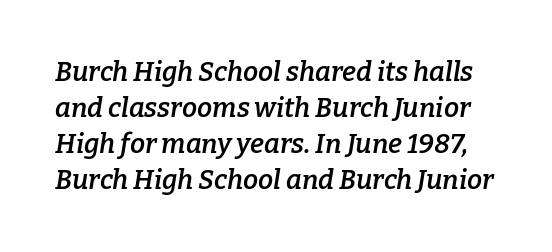
{"italic": "yes", "lean": "right", "slant_degrees": 9, "bold": "semi", "underline": "no", "line_spacing": "normal", "line_spacing_ratio": 1.33, "letter_spacing": "normal", "letter_spacing_em": 0.0, "glyph_px": 27}
